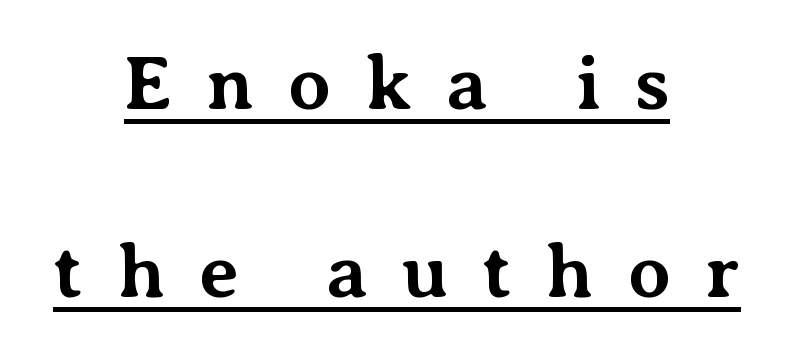
The image shows 77 px bold serif type, upright; set centered, loose line spacing (2.44x), unusually wide letter spacing (+0.44 em), underlined; medium stroke contrast and a medium x-height.
